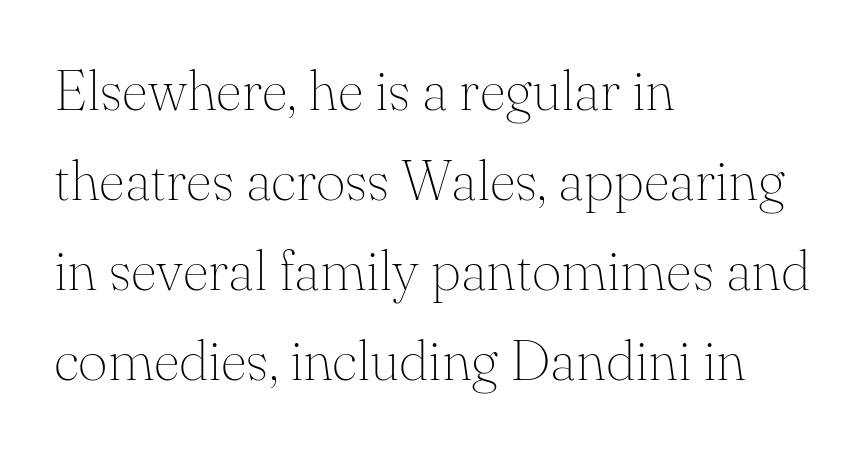
{"serif": "yes", "italic": "no", "bold": "no", "weight": "thin", "width": "normal", "stroke_contrast": "medium", "x_height": "small", "monospaced": "no", "underline": "no", "align": "left", "line_spacing": "normal", "line_spacing_ratio": 1.58, "letter_spacing": "normal", "letter_spacing_em": 0.0, "glyph_px": 57}
